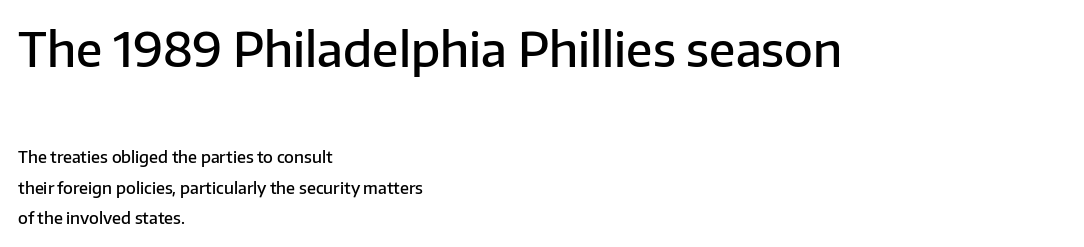
The lettering stays uniformly vertical, giving the passage a roman look. Every letter is mildly thick-stroked: semibold rather than bold. Clear beneath every line of the passage. These two chunks differ in scale, with the top chunk taking the larger measure.
